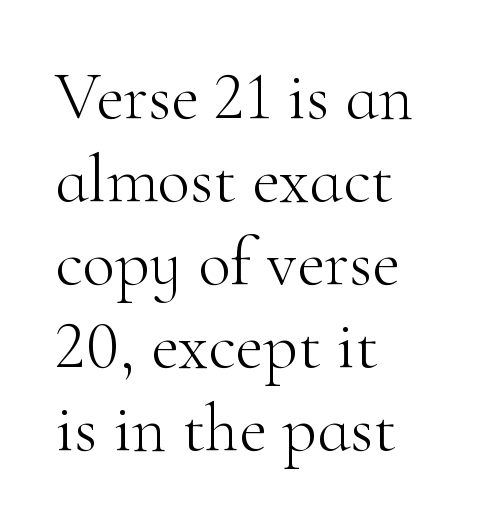
The image shows 68 px light serif type, upright; set left-aligned, line spacing 1.22x, normal letter spacing, not underlined; high stroke contrast and a small x-height.
